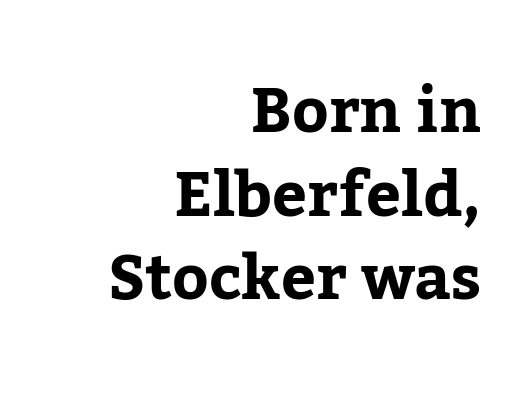
{"serif": "yes", "italic": "no", "bold": "yes", "weight": "bold", "width": "normal", "stroke_contrast": "low", "x_height": "medium", "monospaced": "no", "underline": "no", "align": "right", "line_spacing": "normal", "line_spacing_ratio": 1.35, "letter_spacing": "normal", "letter_spacing_em": 0.0, "glyph_px": 62}
